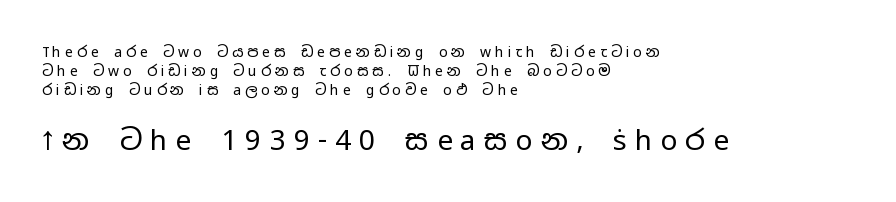
{"serif": "no", "italic": "no", "bold": "no", "weight": "regular", "width": "wide", "stroke_contrast": "low", "x_height": "medium", "monospaced": "no", "underline": "no", "align": "left", "line_spacing": "normal", "line_spacing_ratio": 1.35, "letter_spacing": "wide", "letter_spacing_em": 0.29, "larger_block": "second", "size_ratio": 2.0, "glyph_px": 28}
